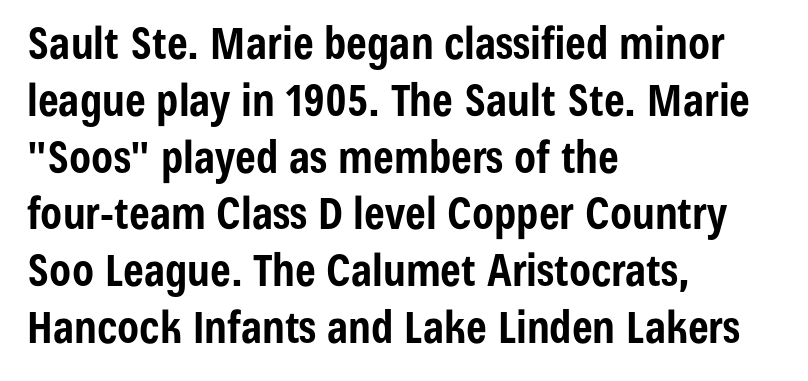
{"serif": "no", "italic": "no", "bold": "yes", "weight": "bold", "width": "condensed", "stroke_contrast": "low", "x_height": "medium", "monospaced": "no", "underline": "no", "align": "left", "line_spacing": "normal", "line_spacing_ratio": 1.29, "letter_spacing": "normal", "letter_spacing_em": 0.0, "glyph_px": 44}
